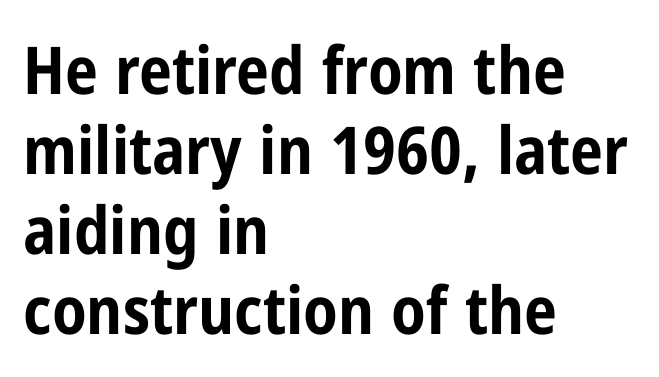
The image shows 66 px bold, condensed sans-serif type, upright; set left-aligned, line spacing 1.21x, normal letter spacing, not underlined; low stroke contrast and a medium x-height.
